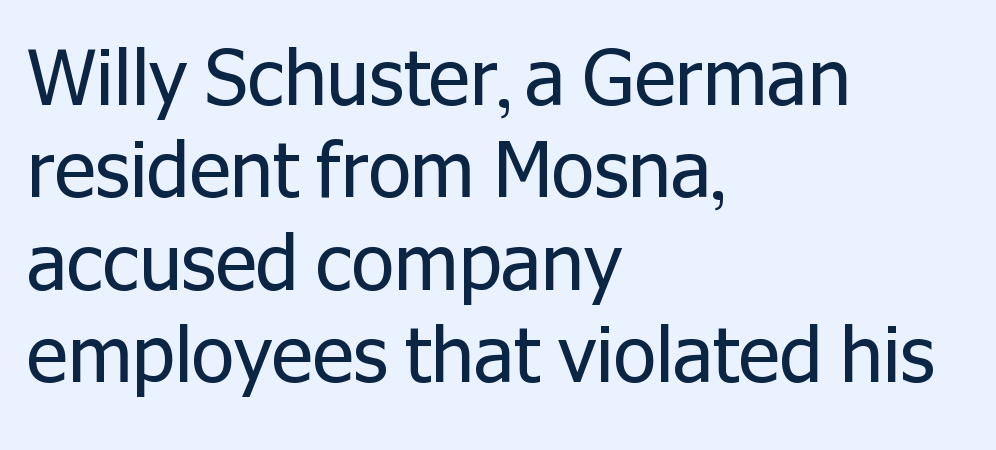
Stroke terminals: plain, sans-serif. Nothing unusual about the tracking: characters are spaced as the font intends. The glyphs are unaccompanied by any horizontal stroke below them. Is the block centered? No — it sits flush against the left margin. The strokes carry an ordinary text weight at most. Do the characters align in a grid? No, the font is proportional.
